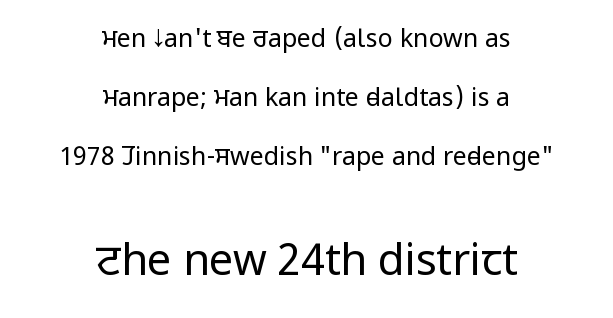
Q: Is the text bold? A: No.
Q: Is the text italic (slanted)? A: No, it is upright.
Q: Is the typeface a serif or a sans-serif typeface? A: Sans-serif.
Q: Is the text underlined? A: No.
Q: How is the paragraph aligned? A: Centered.
Q: Is the spacing between letters normal or unusually wide? A: Normal.
Q: Is the spacing between lines tight, normal or loose? A: Loose.
Q: Which block of text is set in a larger size, the first (top) or the second (bottom)? A: The second (bottom) one.
Q: Width (condensed, normal, or wide)? A: Condensed.
Q: Stroke contrast? A: Low.
Q: x-height? A: Large.
Q: Monospaced? A: No.
